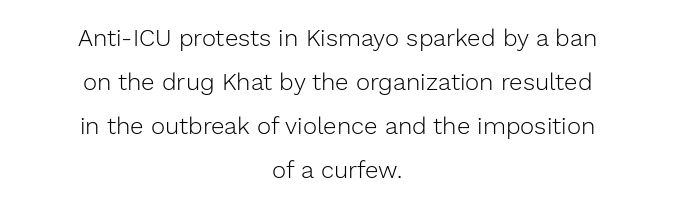
Q: Is the text bold? A: No.
Q: Is the text italic (slanted)? A: No, it is upright.
Q: Is the text underlined? A: No.
Q: How is the paragraph aligned? A: Centered.
Q: Is the spacing between letters normal or unusually wide? A: Normal.
